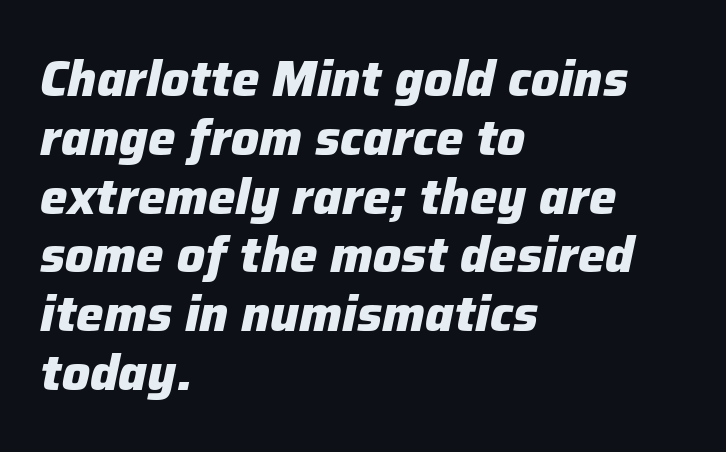
The image shows 49 px heavy type, italic (leaning right); set left-aligned, line spacing 1.2x, normal letter spacing, not underlined; low stroke contrast and a medium x-height.
